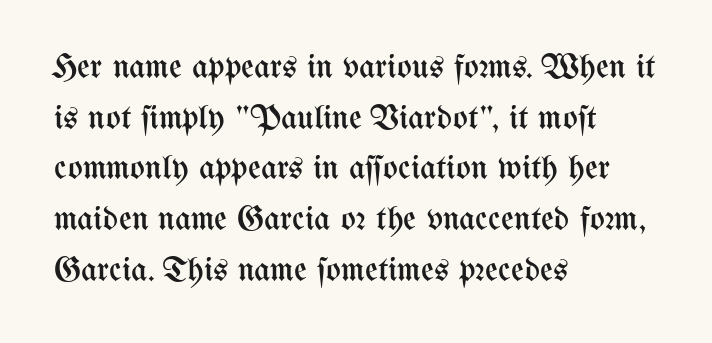
Q: Is the text bold? A: No.
Q: Is the text italic (slanted)? A: No, it is upright.
Q: Is the text underlined? A: No.
Q: How is the paragraph aligned? A: Left-aligned.
Q: Is the spacing between letters normal or unusually wide? A: Normal.
Q: Is the spacing between lines tight, normal or loose? A: Normal.
Q: Width (condensed, normal, or wide)? A: Condensed.
Q: Stroke contrast? A: Medium.
Q: x-height? A: Medium.
Q: Monospaced? A: No.
